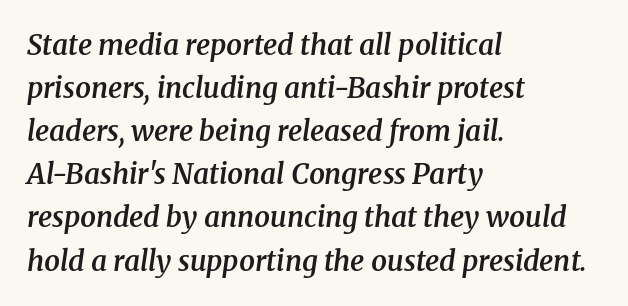
The image shows 28 px semibold serif type, italic (leaning right); set left-aligned, normal line spacing (1.54x), normal letter spacing, not underlined; medium stroke contrast and a medium x-height.
